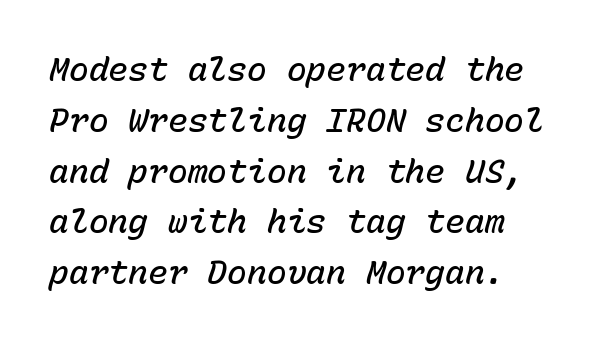
{"italic": "yes", "lean": "right", "slant_degrees": 15, "bold": "semi", "weight": "semibold", "width": "normal", "stroke_contrast": "low", "x_height": "medium", "monospaced": "yes", "underline": "no", "line_spacing": "normal", "line_spacing_ratio": 1.54, "letter_spacing": "normal", "letter_spacing_em": 0.0, "glyph_px": 33}
